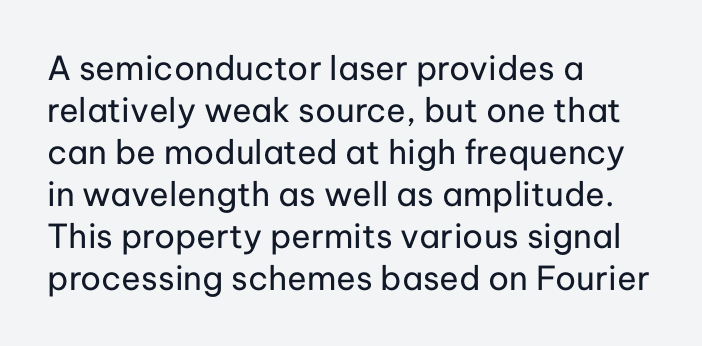
Is the letter spacing exaggerated? No — it looks like the ordinary default. A clean baseline with only descenders dipping below it. The face used here is a sans, in the tradition of grotesques and geometrics. Caption: face not bold, strokes unweighted. This sample is left-justified, so line endings fall wherever the words run out. Notice how descenders clear the ascenders below comfortably — that's standard leading.
